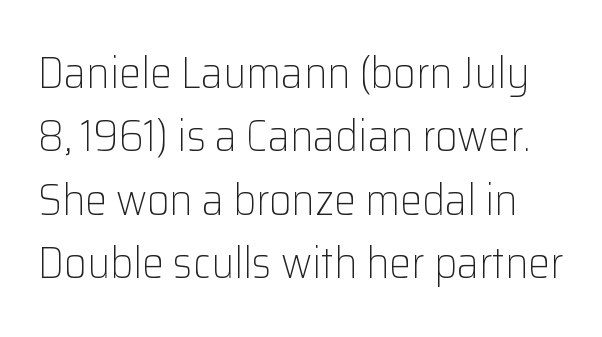
{"serif": "no", "italic": "no", "bold": "no", "weight": "light", "width": "normal", "stroke_contrast": "low", "x_height": "medium", "monospaced": "no", "underline": "no", "line_spacing": "normal", "line_spacing_ratio": 1.44, "letter_spacing": "normal", "letter_spacing_em": 0.0, "glyph_px": 44}
